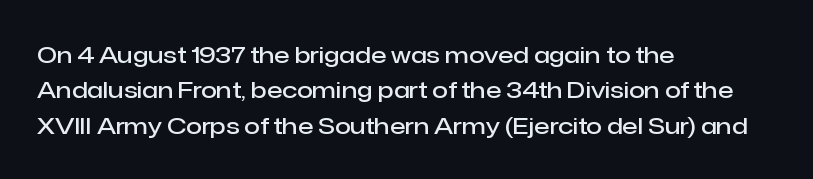
Q: Is the text bold? A: Semi-bold.
Q: Is the text italic (slanted)? A: No, it is upright.
Q: Is the text underlined? A: No.
Q: How is the paragraph aligned? A: Left-aligned.
Q: Is the spacing between letters normal or unusually wide? A: Normal.
Q: Is the spacing between lines tight, normal or loose? A: Normal.
